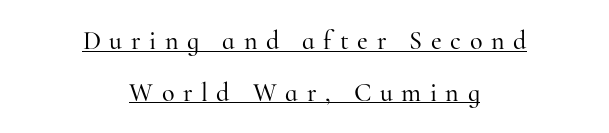
The image shows 26 px text type, upright; set centered, loose line spacing (1.99x), unusually wide letter spacing (+0.33 em), underlined.
